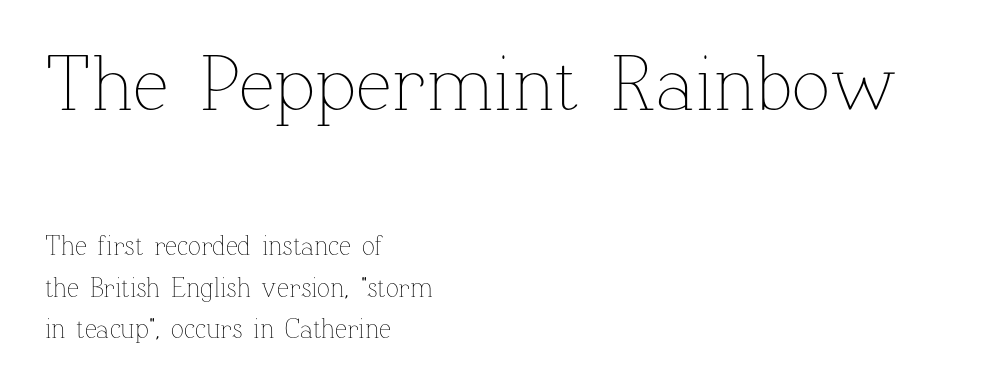
Q: Is the text bold? A: No.
Q: Is the text italic (slanted)? A: No, it is upright.
Q: Is the text underlined? A: No.
Q: How is the paragraph aligned? A: Left-aligned.
Q: Is the spacing between letters normal or unusually wide? A: Normal.
Q: Is the spacing between lines tight, normal or loose? A: Normal.
Q: Which block of text is set in a larger size, the first (top) or the second (bottom)? A: The first (top) one.
Q: Width (condensed, normal, or wide)? A: Normal.
Q: Stroke contrast? A: Low.
Q: x-height? A: Medium.
Q: Monospaced? A: No.
